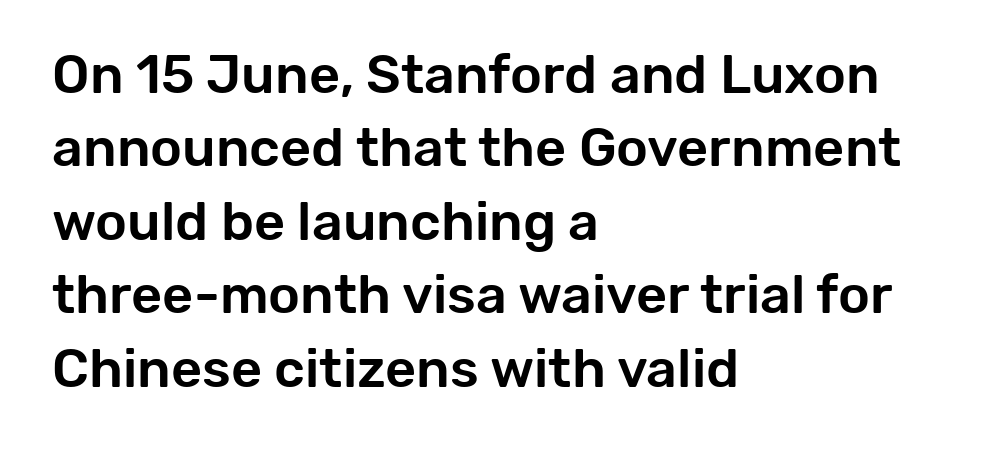
Q: Is the text italic (slanted)? A: No, it is upright.
Q: Is the typeface a serif or a sans-serif typeface? A: Sans-serif.
Q: Is the text underlined? A: No.
Q: How is the paragraph aligned? A: Left-aligned.
Q: Is the spacing between letters normal or unusually wide? A: Normal.
Q: Is the spacing between lines tight, normal or loose? A: Normal.
Q: Width (condensed, normal, or wide)? A: Normal.
Q: Stroke contrast? A: Low.
Q: x-height? A: Medium.
Q: Monospaced? A: No.
